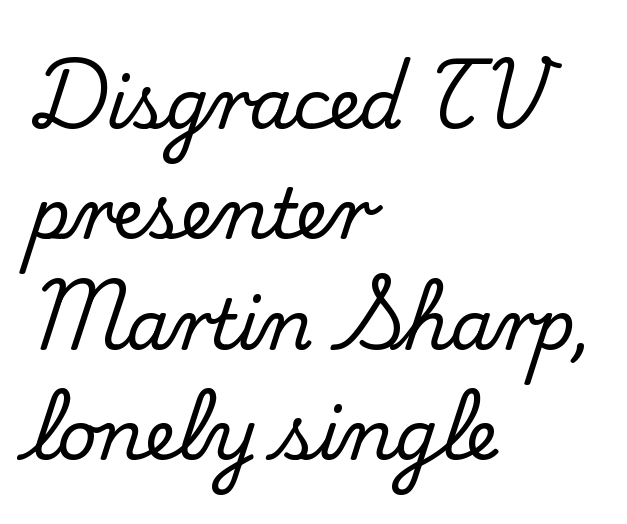
To sum up the face: it has serifs. The letters advance in unequal steps, a hallmark of proportional type. The block of text has a typical density, with ordinary space between rows. The foot of each line stays bare and open.
